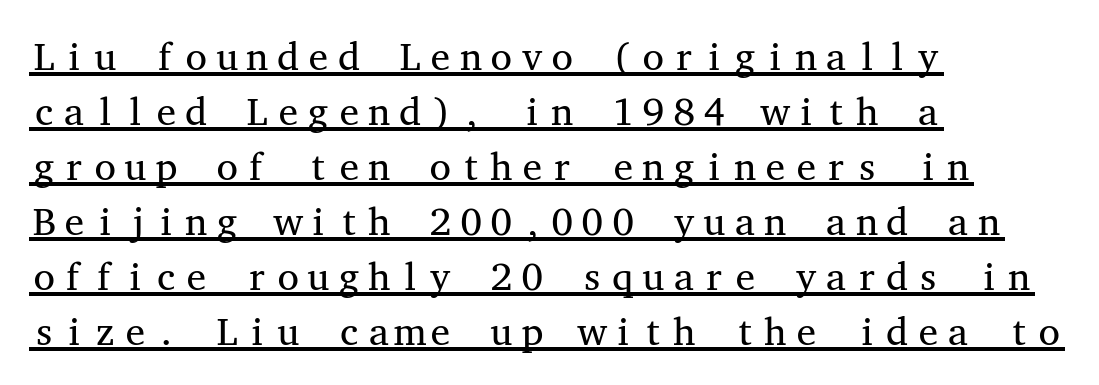
Q: Is the text bold? A: No.
Q: Is the text italic (slanted)? A: No, it is upright.
Q: Is the typeface a serif or a sans-serif typeface? A: Serif.
Q: Is the text underlined? A: Yes.
Q: How is the paragraph aligned? A: Left-aligned.
Q: Is the spacing between letters normal or unusually wide? A: Normal.
Q: Is the spacing between lines tight, normal or loose? A: Normal.
Q: Width (condensed, normal, or wide)? A: Wide.
Q: Stroke contrast? A: Medium.
Q: x-height? A: Medium.
Q: Monospaced? A: Yes.
